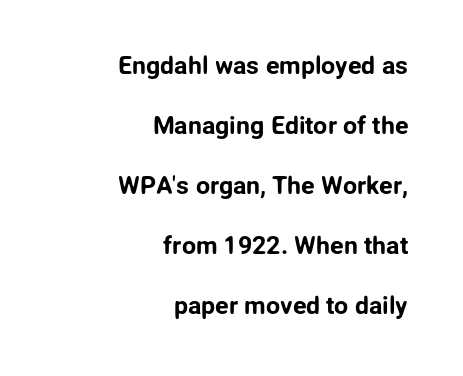
The letters stand upright; this is a roman face. Horizontal bands of white between lines are thick stripes. The typesetter chose a ragged-left arrangement here. Beneath every word, the page is bare. Tracking here is standard; glyphs follow each other at the usual distance.
